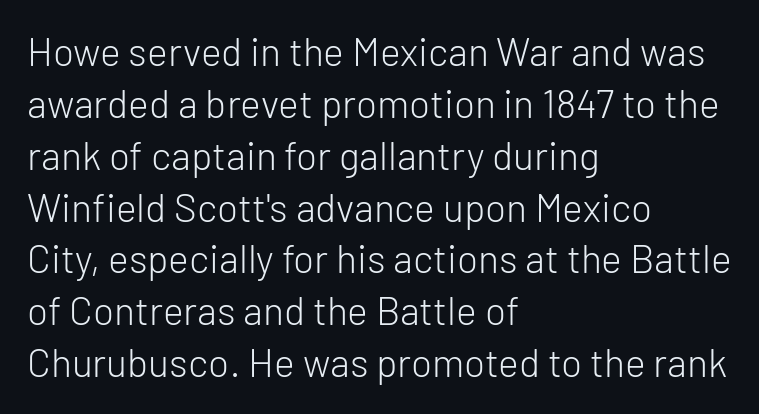
Note the varied advance widths — an 'i' is clearly narrower than an 'm'. A typesetter would mark this as roman, not italic. Type without underlining. Left-aligned paragraph, ragged on the right. Each letter's strokes conclude bluntly, with no projecting serifs. One glance says typical: line gaps are just what's usual.
